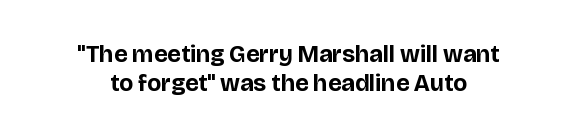
The image shows 24 px bold type, upright; set centered, line spacing 1.19x, normal letter spacing, not underlined.
